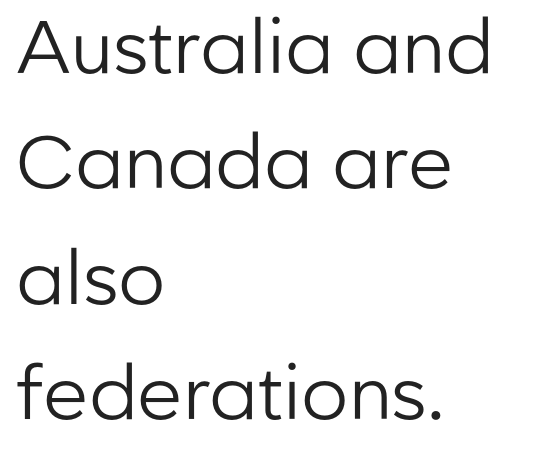
The image shows 74 px regular-weight sans-serif type, upright; set left-aligned, normal line spacing (1.56x), normal letter spacing, not underlined; low stroke contrast and a medium x-height.
